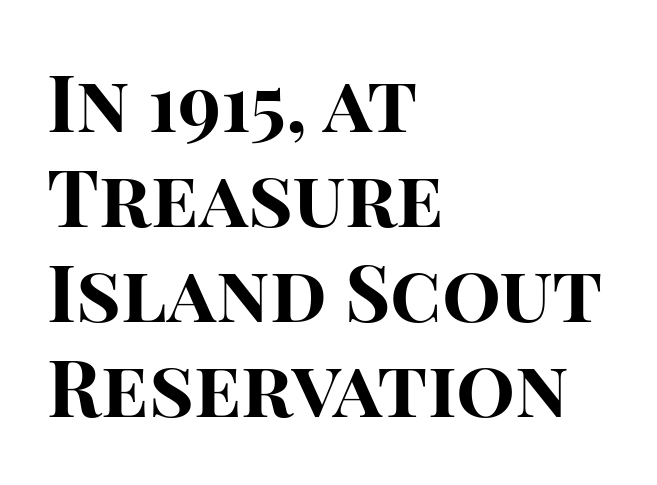
The image shows 78 px bold sans-serif type, upright; set left-aligned, line spacing 1.22x, normal letter spacing, not underlined; high stroke contrast and a large x-height.
